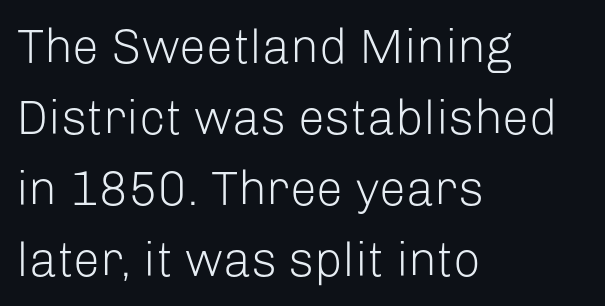
{"serif": "no", "italic": "no", "bold": "no", "weight": "light", "width": "normal", "stroke_contrast": "low", "x_height": "medium", "monospaced": "no", "underline": "no", "align": "left", "line_spacing": "normal", "line_spacing_ratio": 1.48, "letter_spacing": "normal", "letter_spacing_em": 0.0, "glyph_px": 48}
